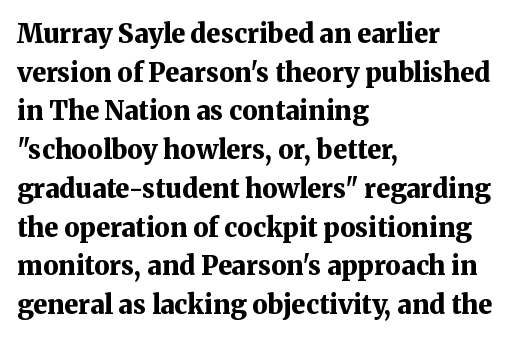
The image shows 26 px bold type, upright; set left-aligned, normal line spacing (1.49x), normal letter spacing, not underlined.
